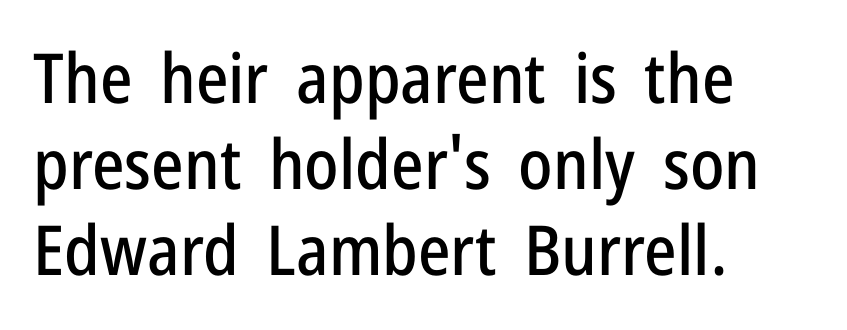
The letters advance in unequal steps, a hallmark of proportional type. The face used here is rendered with its standard letterfit. The characters display no serif detailing; their extremities are plain. Every row of glyphs begins at an identical x-position on the left.
